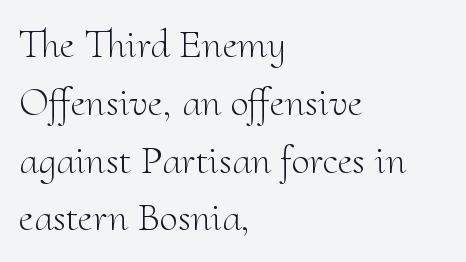
{"serif": "yes", "italic": "no", "bold": "no", "weight": "light", "width": "normal", "stroke_contrast": "medium", "x_height": "small", "monospaced": "no", "underline": "no", "align": "left", "line_spacing": "normal", "line_spacing_ratio": 1.41, "letter_spacing": "normal", "letter_spacing_em": 0.0, "glyph_px": 41}
